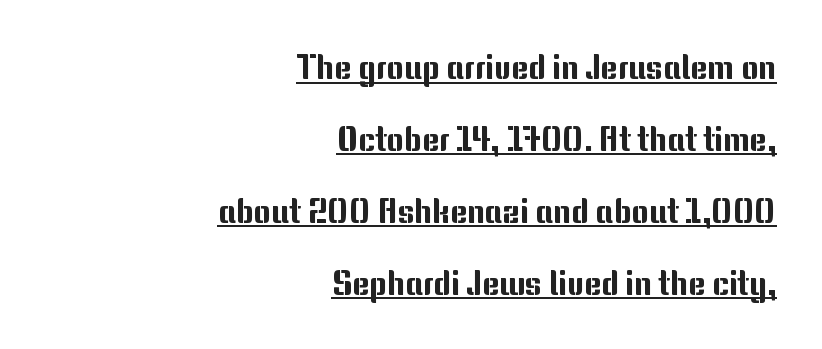
The image shows 33 px sans-serif type, upright; set right-aligned, loose line spacing (2.18x), normal letter spacing, underlined; medium stroke contrast and a medium x-height.
